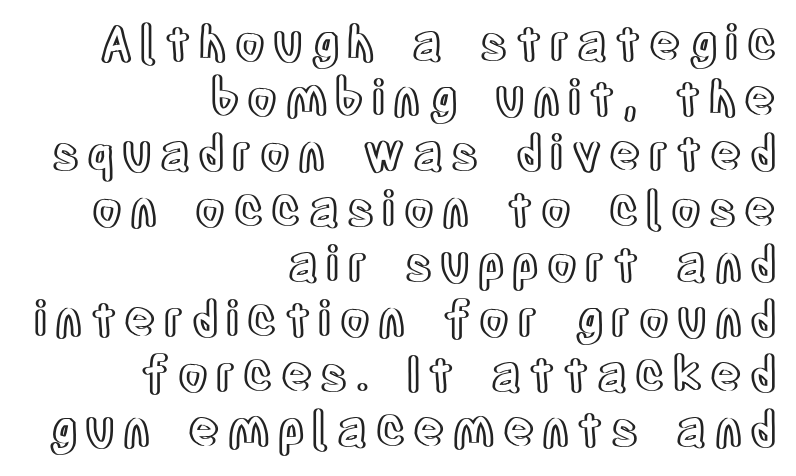
Q: Is the text italic (slanted)? A: No, it is upright.
Q: Is the text underlined? A: No.
Q: How is the paragraph aligned? A: Right-aligned.
Q: Is the spacing between lines tight, normal or loose? A: Tight.
Q: Width (condensed, normal, or wide)? A: Condensed.
Q: x-height? A: Large.
Q: Monospaced? A: No.
